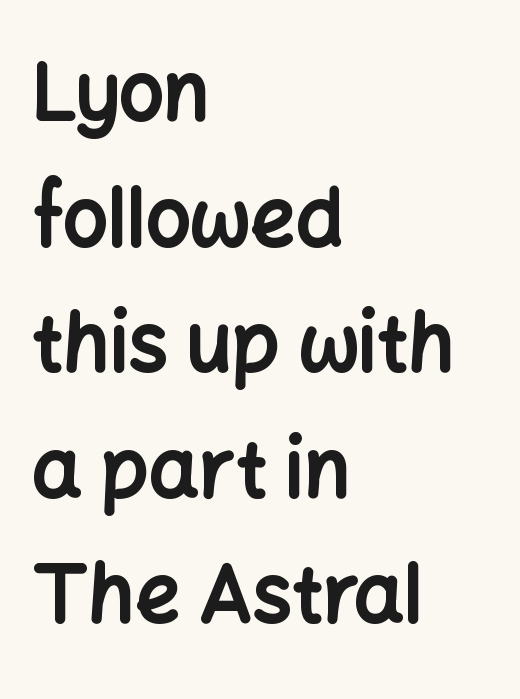
The image shows 79 px bold sans-serif type, upright; set left-aligned, normal line spacing (1.59x), normal letter spacing, not underlined; low stroke contrast and a medium x-height.
